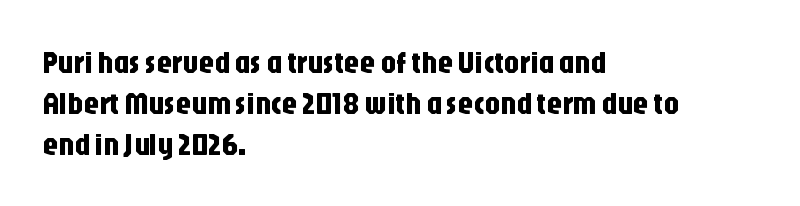
Glyph-to-glyph distance matches everyday printed text. The specimen omits any rule beneath the text block's lines. Where is the straight margin? On the left. Nothing sits at the stroke ends, so this counts as sans-serif.
